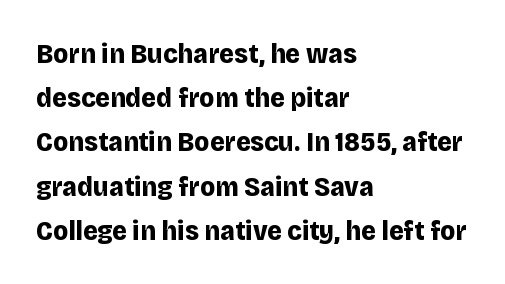
Q: Is the text bold? A: Yes.
Q: Is the text italic (slanted)? A: No, it is upright.
Q: Is the typeface a serif or a sans-serif typeface? A: Sans-serif.
Q: Is the text underlined? A: No.
Q: How is the paragraph aligned? A: Left-aligned.
Q: Is the spacing between letters normal or unusually wide? A: Normal.
Q: Is the spacing between lines tight, normal or loose? A: Normal.
Q: Width (condensed, normal, or wide)? A: Normal.
Q: Stroke contrast? A: Low.
Q: x-height? A: Large.
Q: Monospaced? A: No.
